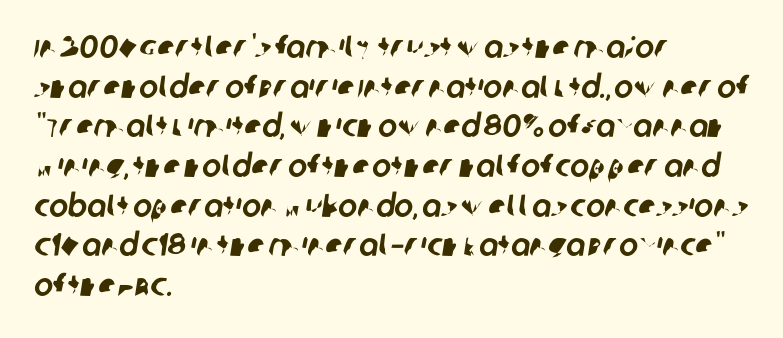
The image shows 32 px sans-serif type; set left-aligned, line spacing 1.24x, normal letter spacing, not underlined; low stroke contrast and a large x-height.
